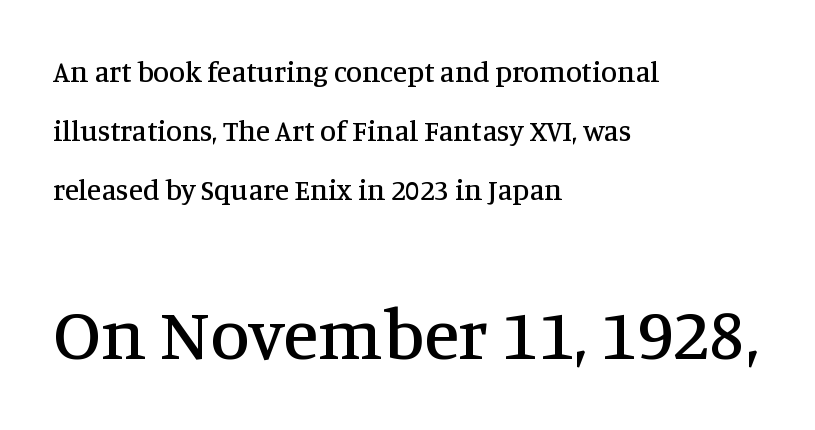
{"serif": "yes", "italic": "no", "width": "normal", "stroke_contrast": "medium", "x_height": "large", "monospaced": "no", "underline": "no", "align": "left", "line_spacing": "loose", "line_spacing_ratio": 2.04, "letter_spacing": "normal", "letter_spacing_em": 0.0, "larger_block": "second", "size_ratio": 2.48, "glyph_px": 72}
